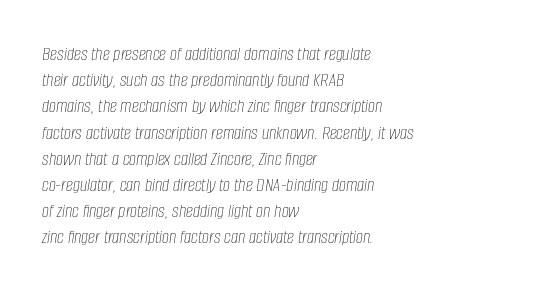
Q: Is the text bold? A: No.
Q: Is the text italic (slanted)? A: Yes, it leans right by about 8 degrees.
Q: Is the text underlined? A: No.
Q: How is the paragraph aligned? A: Left-aligned.
Q: Is the spacing between letters normal or unusually wide? A: Normal.
Q: Is the spacing between lines tight, normal or loose? A: Normal.
